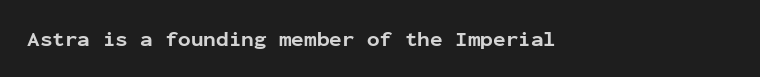
The image shows 21 px bold type, upright; set left-aligned, normal letter spacing, not underlined.
